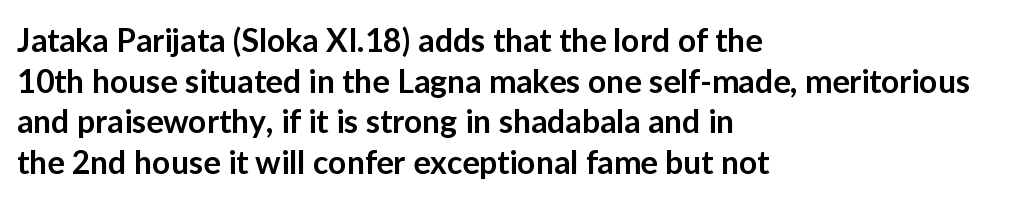
{"serif": "no", "italic": "no", "bold": "semi", "weight": "semibold", "width": "normal", "stroke_contrast": "low", "x_height": "medium", "monospaced": "no", "underline": "no", "align": "left", "line_spacing": "normal", "line_spacing_ratio": 1.27, "letter_spacing": "normal", "letter_spacing_em": 0.0, "glyph_px": 32}
